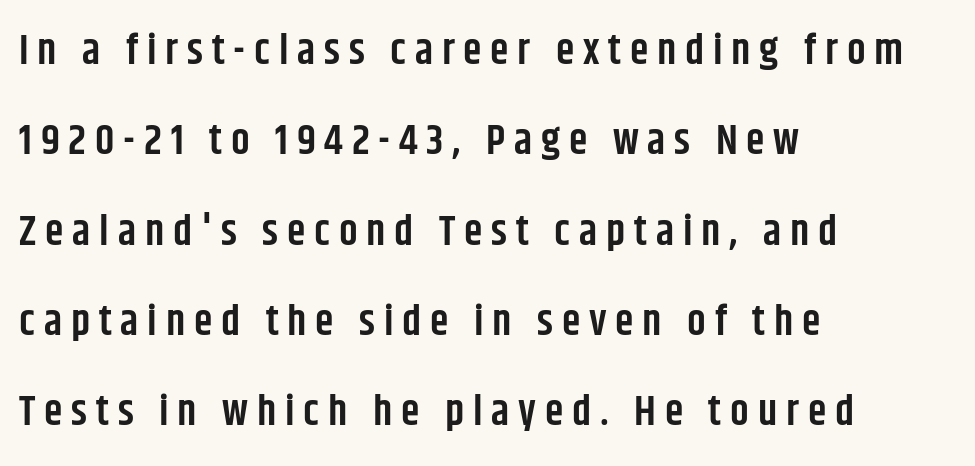
{"serif": "no", "italic": "no", "bold": "semi", "weight": "semibold", "width": "condensed", "stroke_contrast": "low", "x_height": "large", "monospaced": "no", "underline": "no", "align": "left", "line_spacing": "loose", "line_spacing_ratio": 2.15, "letter_spacing": "wide", "letter_spacing_em": 0.21, "glyph_px": 42}
